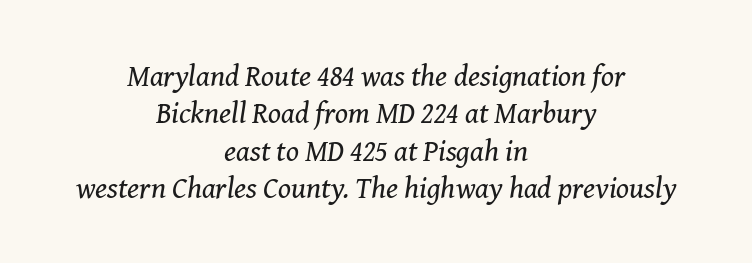
The image shows 30 px regular-weight serif type, italic (leaning right); set centered, normal line spacing (1.25x), normal letter spacing, not underlined; medium stroke contrast and a medium x-height.
